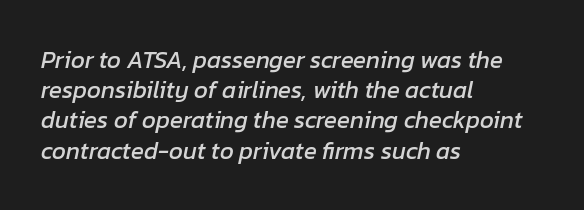
Underline: absent. An italicized treatment has been applied to the whole sample. Is there much room between lines? A standard amount, neither cramped nor airy. These lines keep a tight, regular rhythm from letter to letter. Casual observation: everything's shoved over to the left.
